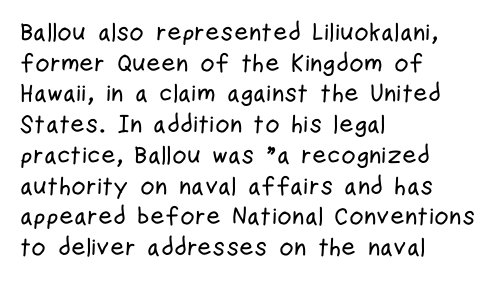
{"italic": "no", "underline": "no", "align": "left", "line_spacing_ratio": 1.23, "letter_spacing": "normal", "letter_spacing_em": 0.0, "glyph_px": 25}
